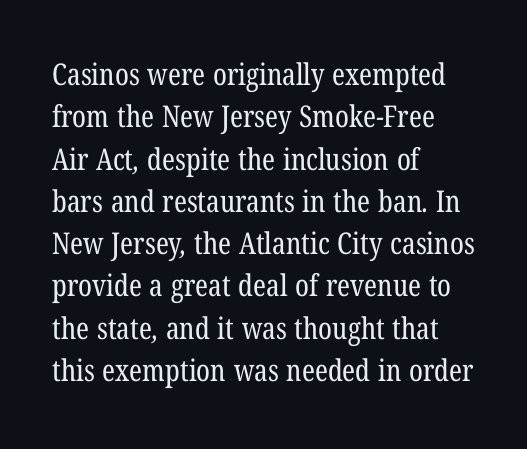
{"serif": "yes", "bold": "no", "weight": "regular", "width": "condensed", "stroke_contrast": "low", "x_height": "medium", "monospaced": "no", "underline": "no", "align": "left", "line_spacing": "normal", "line_spacing_ratio": 1.41, "letter_spacing": "normal", "letter_spacing_em": 0.0, "glyph_px": 30}
